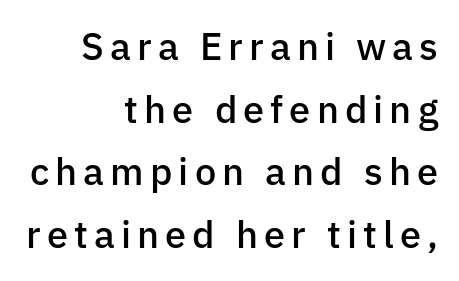
{"serif": "no", "italic": "no", "bold": "semi", "weight": "semibold", "width": "normal", "stroke_contrast": "low", "x_height": "medium", "monospaced": "no", "underline": "no", "align": "right", "line_spacing": "normal", "line_spacing_ratio": 1.65, "glyph_px": 38}
